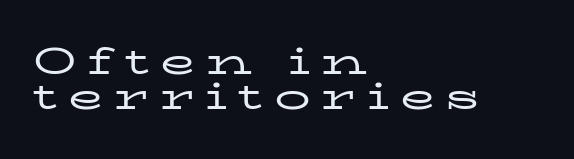
The image shows 36 px regular-weight, wide serif type, upright; set left-aligned, tight line spacing (0.98x), unusually wide letter spacing (+0.29 em), not underlined; low stroke contrast and a medium x-height.
